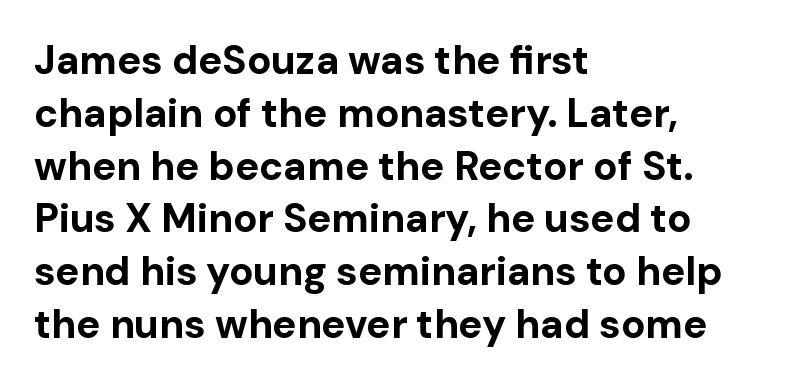
Q: Is the text bold? A: Yes.
Q: Is the text italic (slanted)? A: No, it is upright.
Q: Is the typeface a serif or a sans-serif typeface? A: Sans-serif.
Q: Is the text underlined? A: No.
Q: How is the paragraph aligned? A: Left-aligned.
Q: Is the spacing between letters normal or unusually wide? A: Normal.
Q: Is the spacing between lines tight, normal or loose? A: Normal.
Q: Width (condensed, normal, or wide)? A: Normal.
Q: Stroke contrast? A: Low.
Q: x-height? A: Medium.
Q: Monospaced? A: No.
